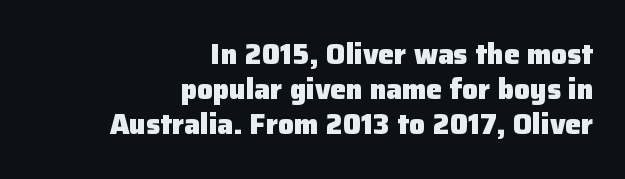
Horizontally, the lines are justified to the trailing edge only. Quick note: not italic, upright. Compared with typical paragraphs, the rows here are spaced about the same. Spacing between characters is what you'd get straight out of the box.
